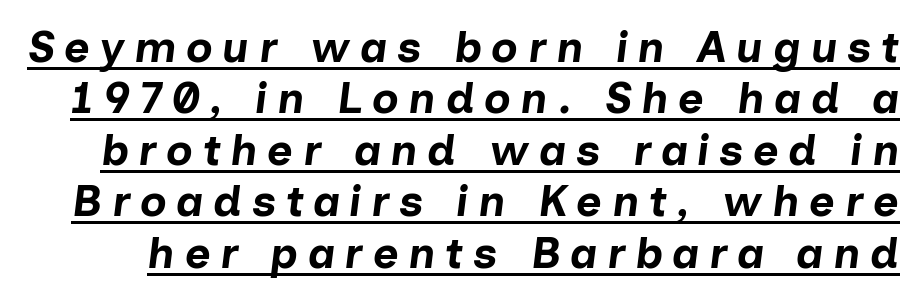
The tracking jumps out immediately: characters are airy and widely separated. Glance below the letters and you will spot a drawn line. Posture: slanted. This is heavy type, rendered in bold.
